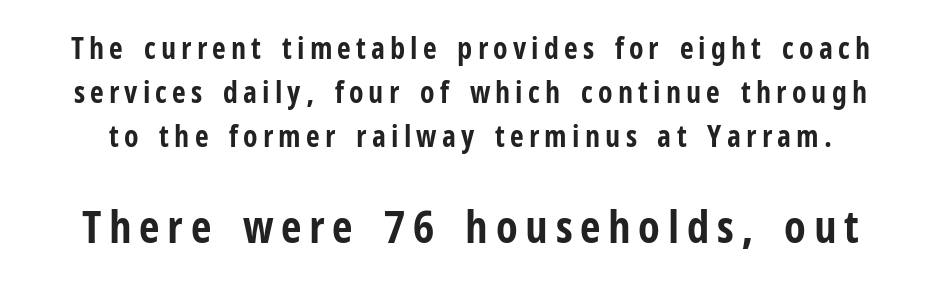
{"serif": "no", "italic": "no", "bold": "yes", "weight": "bold", "width": "condensed", "stroke_contrast": "low", "x_height": "medium", "monospaced": "no", "underline": "no", "line_spacing": "normal", "line_spacing_ratio": 1.47, "larger_block": "second", "size_ratio": 1.5, "glyph_px": 45}
